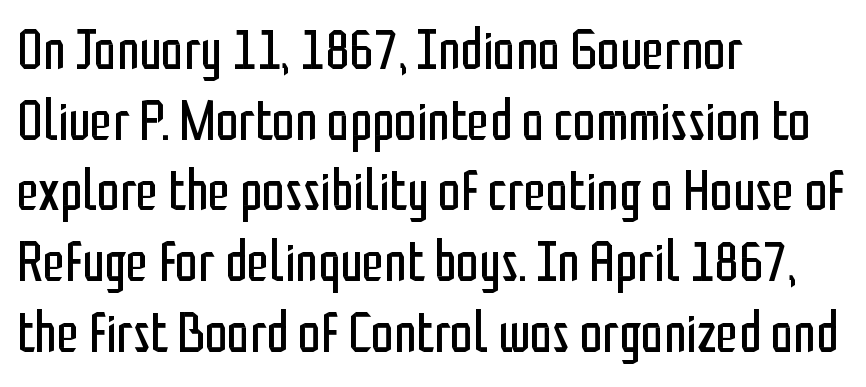
{"serif": "no", "italic": "no", "bold": "no", "weight": "regular", "width": "condensed", "stroke_contrast": "low", "x_height": "medium", "monospaced": "no", "underline": "no", "align": "left", "line_spacing_ratio": 1.24, "letter_spacing": "normal", "letter_spacing_em": 0.0, "glyph_px": 57}
